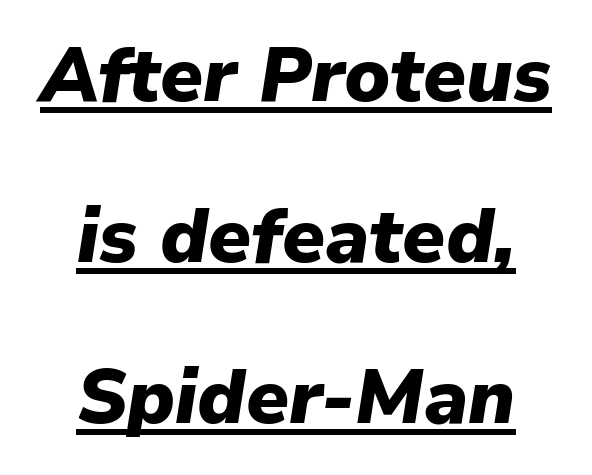
Is the type slanted? Yes — the strokes lean at a clear angle. Reading down the block, each line starts at a different indent, mirrored at its end. Students, this is bold: see how much ink each stroke carries. Each letter keeps its own natural width here, so spacing adapts to shape.
